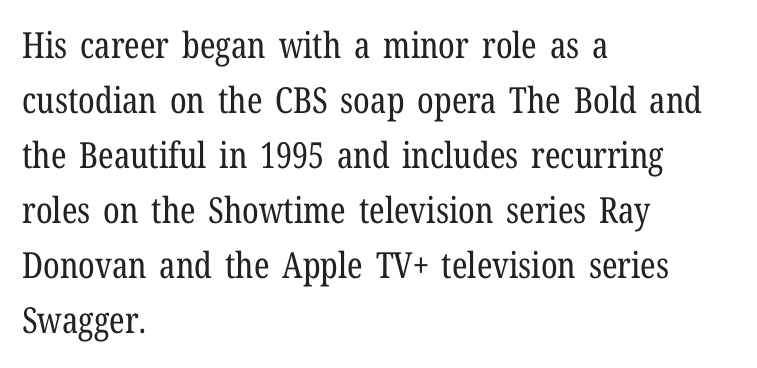
The image shows 36 px regular-weight, condensed serif type, upright; set left-aligned, normal line spacing (1.53x), normal letter spacing, not underlined; low stroke contrast and a medium x-height.
